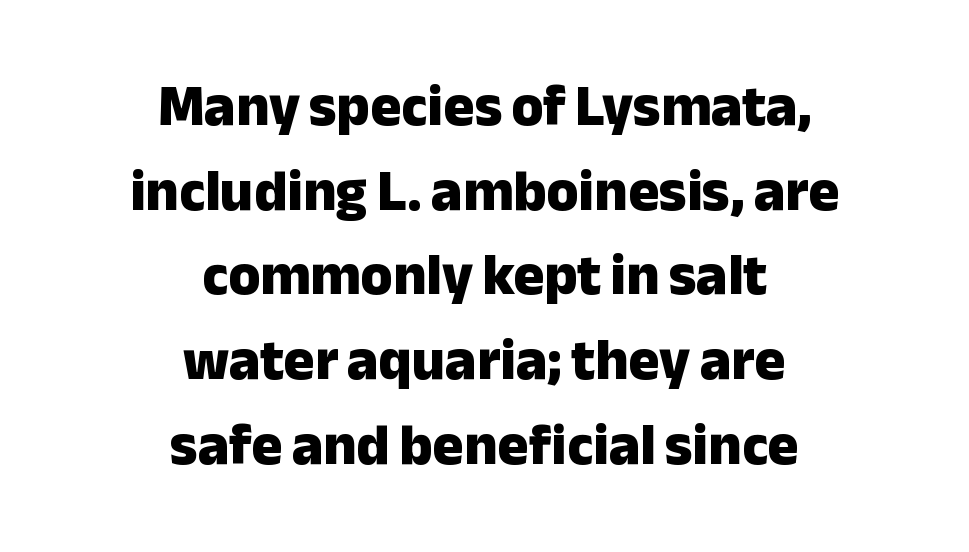
Q: Is the text bold? A: Yes.
Q: Is the text italic (slanted)? A: No, it is upright.
Q: Is the typeface a serif or a sans-serif typeface? A: Sans-serif.
Q: Is the text underlined? A: No.
Q: How is the paragraph aligned? A: Centered.
Q: Is the spacing between letters normal or unusually wide? A: Normal.
Q: Is the spacing between lines tight, normal or loose? A: Normal.
Q: Width (condensed, normal, or wide)? A: Normal.
Q: Stroke contrast? A: Low.
Q: x-height? A: Medium.
Q: Monospaced? A: No.
